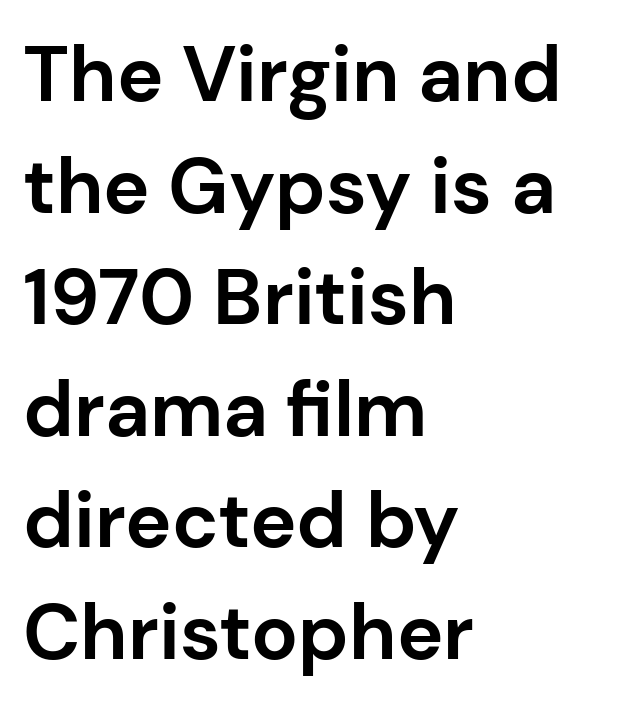
The image shows 78 px bold sans-serif type, upright; set left-aligned, normal line spacing (1.43x), normal letter spacing, not underlined; low stroke contrast and a medium x-height.
